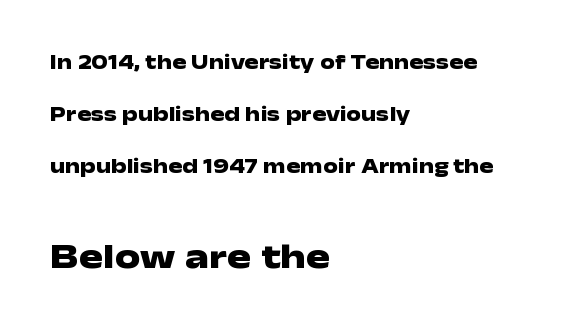
Q: Is the text bold? A: Yes.
Q: Is the text italic (slanted)? A: No, it is upright.
Q: Is the typeface a serif or a sans-serif typeface? A: Sans-serif.
Q: Is the text underlined? A: No.
Q: How is the paragraph aligned? A: Left-aligned.
Q: Is the spacing between letters normal or unusually wide? A: Normal.
Q: Is the spacing between lines tight, normal or loose? A: Loose.
Q: Which block of text is set in a larger size, the first (top) or the second (bottom)? A: The second (bottom) one.
Q: Width (condensed, normal, or wide)? A: Wide.
Q: Stroke contrast? A: Low.
Q: x-height? A: Medium.
Q: Monospaced? A: No.
